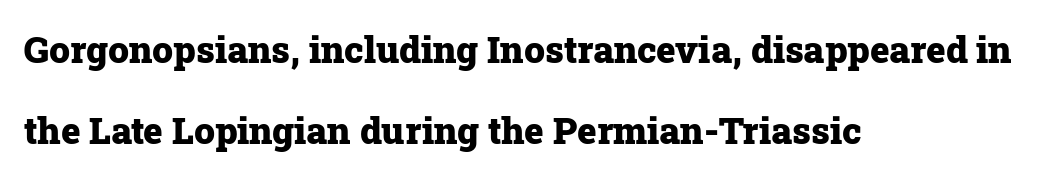
{"serif": "yes", "italic": "no", "bold": "yes", "weight": "heavy", "width": "normal", "stroke_contrast": "low", "x_height": "medium", "monospaced": "no", "underline": "no", "align": "left", "line_spacing": "loose", "line_spacing_ratio": 2.19, "letter_spacing": "normal", "letter_spacing_em": 0.0, "glyph_px": 37}
